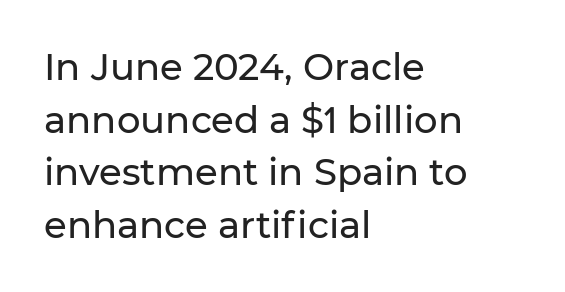
Anything drawn beneath the words? Only blank space. A sans-serif font was chosen for this passage. The type is set solid horizontally, with unmodified tracking. The rag falls on the right side of this text block. Varying glyph widths throughout — classic text-font behaviour.
